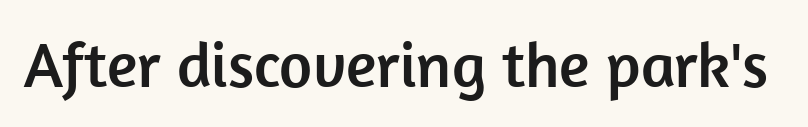
Q: Is the text italic (slanted)? A: No, it is upright.
Q: Is the typeface a serif or a sans-serif typeface? A: Sans-serif.
Q: Is the text underlined? A: No.
Q: Is the spacing between letters normal or unusually wide? A: Normal.
Q: Width (condensed, normal, or wide)? A: Normal.
Q: Stroke contrast? A: Low.
Q: x-height? A: Medium.
Q: Monospaced? A: No.
